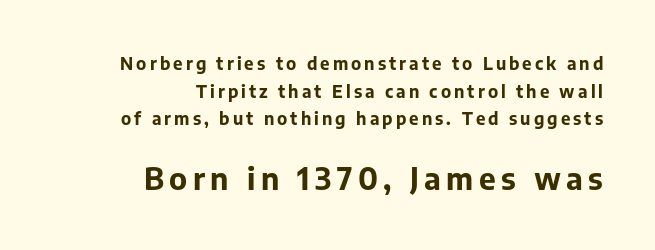
This block has exactly the height ordinary leading produces. I'd describe the lettering as bold — thick and assertive. The compositor pushed each line to the right boundary. Examine the stroke ends and you'll find no serifs.
